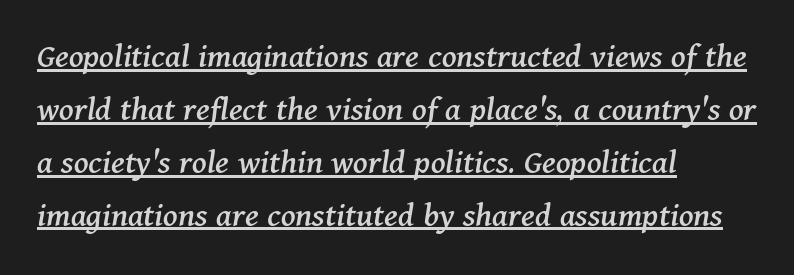
The image shows 36 px serif type, italic (leaning right); set left-aligned, normal line spacing (1.47x), normal letter spacing, underlined; medium stroke contrast and a medium x-height.
